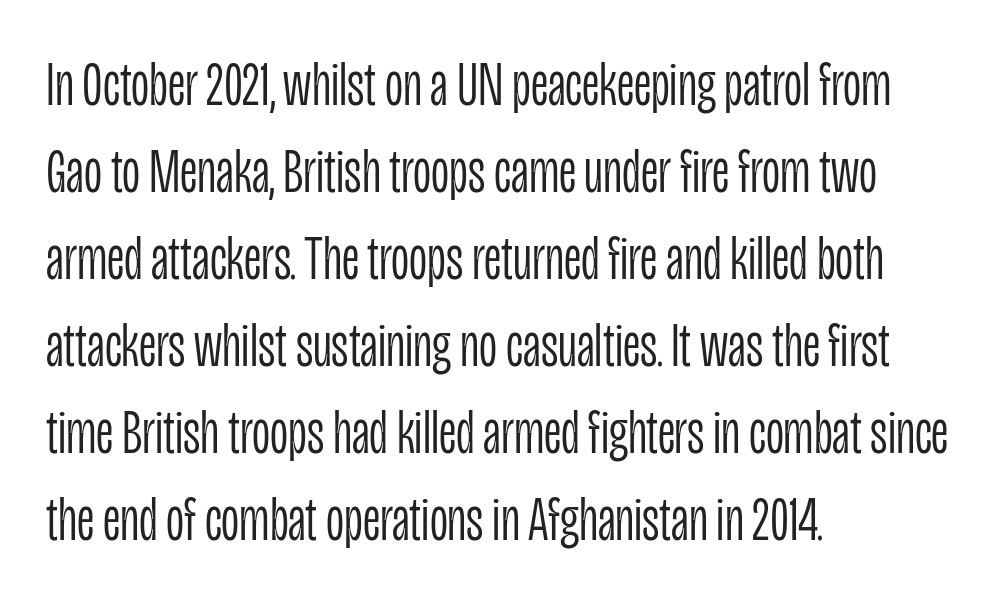
{"serif": "no", "italic": "no", "bold": "no", "weight": "light", "width": "condensed", "stroke_contrast": "low", "x_height": "large", "monospaced": "no", "underline": "no", "align": "left", "line_spacing": "normal", "line_spacing_ratio": 1.38, "letter_spacing": "normal", "letter_spacing_em": 0.0, "glyph_px": 63}
